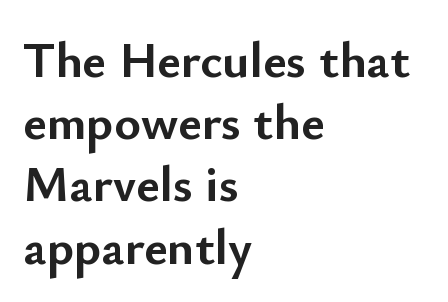
Q: Is the text bold? A: Yes.
Q: Is the text italic (slanted)? A: No, it is upright.
Q: Is the typeface a serif or a sans-serif typeface? A: Sans-serif.
Q: Is the text underlined? A: No.
Q: How is the paragraph aligned? A: Left-aligned.
Q: Is the spacing between letters normal or unusually wide? A: Normal.
Q: Width (condensed, normal, or wide)? A: Normal.
Q: Stroke contrast? A: Low.
Q: x-height? A: Small.
Q: Monospaced? A: No.
